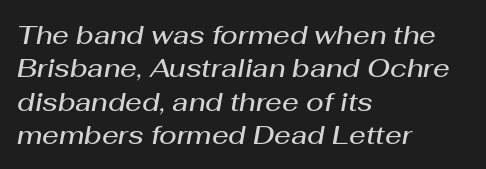
{"italic": "yes", "lean": "right", "slant_degrees": 10, "bold": "semi", "underline": "no", "align": "left", "line_spacing": "normal", "line_spacing_ratio": 1.28, "letter_spacing": "normal", "letter_spacing_em": 0.0, "glyph_px": 26}
